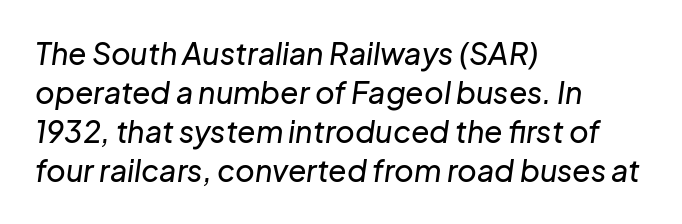
{"italic": "yes", "lean": "right", "slant_degrees": 8, "width": "normal", "stroke_contrast": "low", "x_height": "medium", "monospaced": "no", "underline": "no", "align": "left", "line_spacing": "normal", "line_spacing_ratio": 1.3, "letter_spacing": "normal", "letter_spacing_em": 0.0, "glyph_px": 30}
